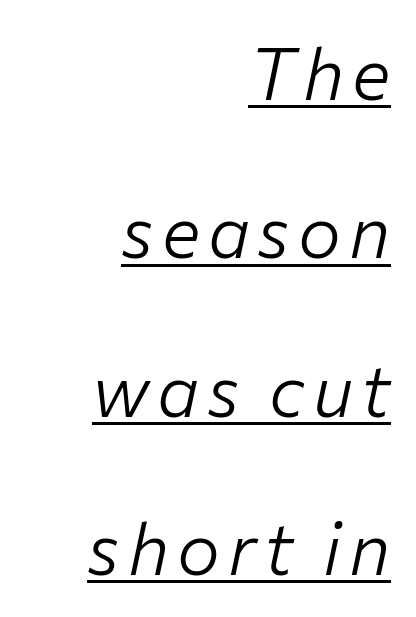
{"italic": "yes", "lean": "right", "slant_degrees": 12, "bold": "no", "weight": "light", "width": "normal", "stroke_contrast": "low", "x_height": "medium", "monospaced": "no", "underline": "yes", "align": "right", "line_spacing": "loose", "line_spacing_ratio": 2.2, "glyph_px": 72}
